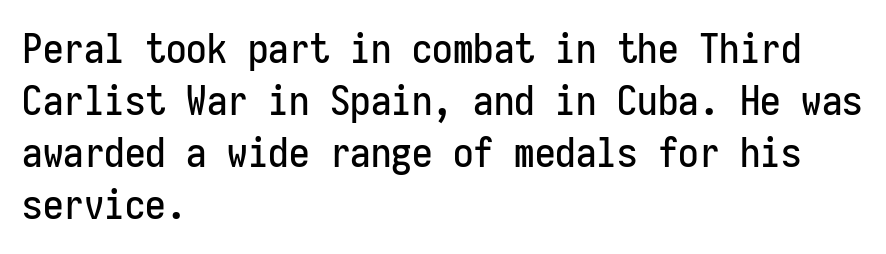
Q: Is the text italic (slanted)? A: No, it is upright.
Q: Is the typeface a serif or a sans-serif typeface? A: Sans-serif.
Q: Is the text underlined? A: No.
Q: How is the paragraph aligned? A: Left-aligned.
Q: Is the spacing between letters normal or unusually wide? A: Normal.
Q: Is the spacing between lines tight, normal or loose? A: Normal.
Q: Width (condensed, normal, or wide)? A: Condensed.
Q: Stroke contrast? A: Low.
Q: x-height? A: Medium.
Q: Monospaced? A: Yes.
